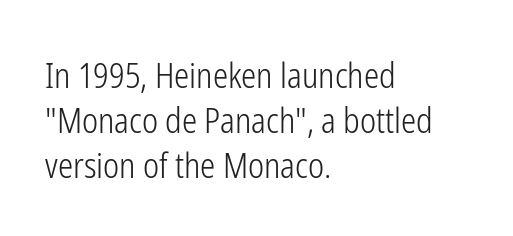
The image shows 34 px light, condensed sans-serif type, upright; set left-aligned, normal line spacing (1.33x), normal letter spacing, not underlined; low stroke contrast and a medium x-height.
